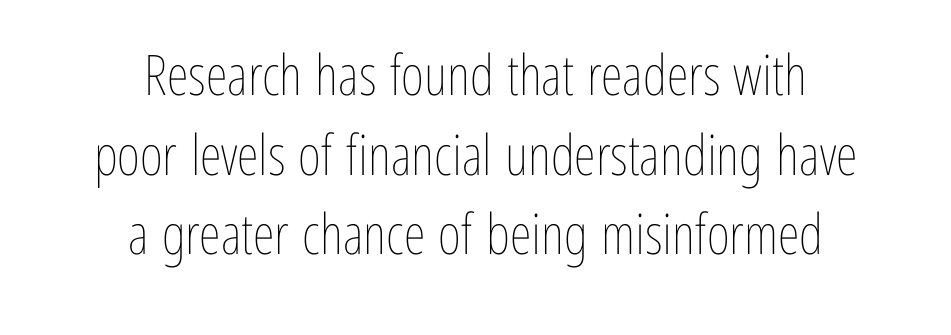
{"italic": "no", "bold": "no", "weight": "thin", "width": "condensed", "stroke_contrast": "low", "x_height": "medium", "monospaced": "no", "underline": "no", "align": "center", "line_spacing": "normal", "line_spacing_ratio": 1.42, "letter_spacing": "normal", "letter_spacing_em": 0.0, "glyph_px": 56}
